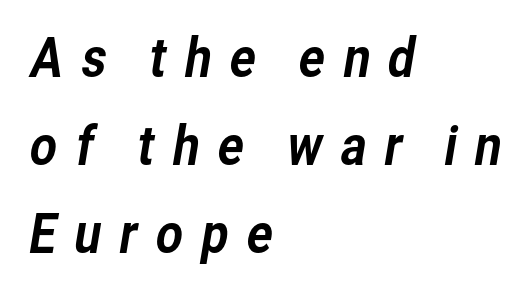
Q: Is the typeface a serif or a sans-serif typeface? A: Sans-serif.
Q: Is the text underlined? A: No.
Q: How is the paragraph aligned? A: Left-aligned.
Q: Is the spacing between letters normal or unusually wide? A: Unusually wide.
Q: Is the spacing between lines tight, normal or loose? A: Normal.
Q: Width (condensed, normal, or wide)? A: Normal.
Q: Stroke contrast? A: Low.
Q: x-height? A: Medium.
Q: Monospaced? A: No.
